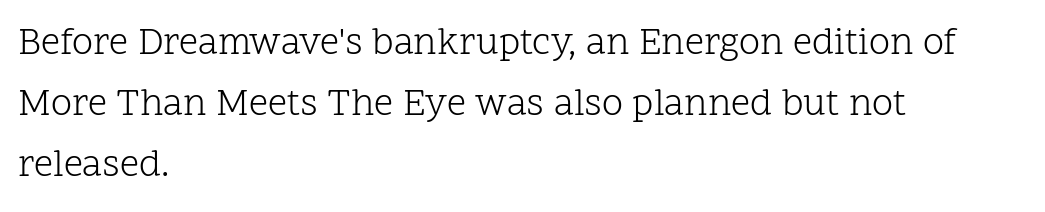
Examine the stroke ends and you'll spot serifs. The cut favours lightness, reaching ordinary text weight at its darkest. Varying glyph widths throughout — classic text-font behaviour. The lines are quadded left. A typesetter would mark this as roman, not italic. These lines keep a tight, regular rhythm from letter to letter.
